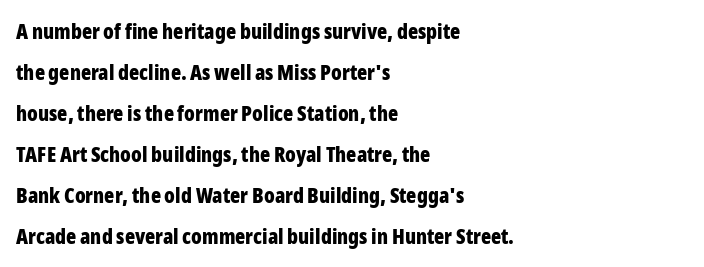
One glance says open: line gaps are wider than usual. The lettering holds an erect, upright posture throughout. This sample uses plain, unmodified letter spacing. Honestly, there is no underline to notice here at all.
